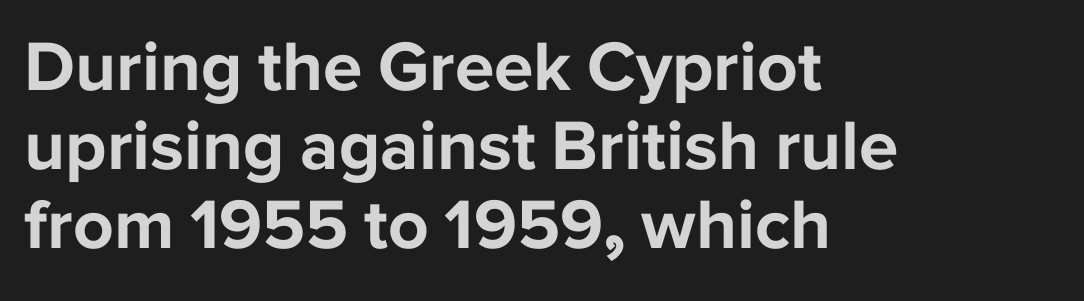
{"serif": "no", "italic": "no", "bold": "yes", "weight": "bold", "width": "normal", "stroke_contrast": "low", "x_height": "medium", "monospaced": "no", "underline": "no", "align": "left", "line_spacing": "tight", "line_spacing_ratio": 1.11, "letter_spacing": "normal", "letter_spacing_em": 0.0, "glyph_px": 71}
